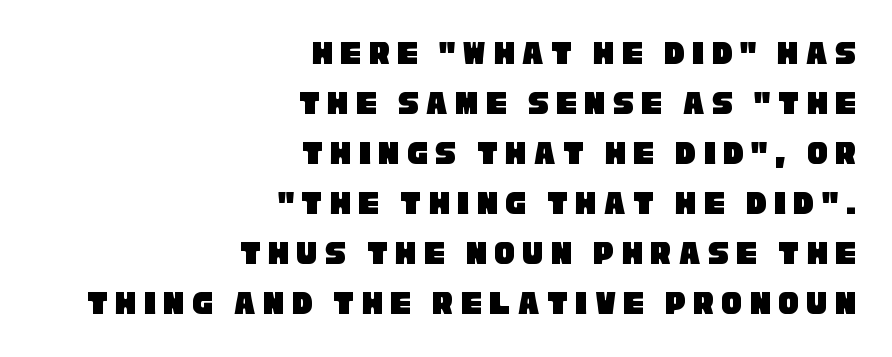
{"serif": "no", "width": "condensed", "stroke_contrast": "low", "x_height": "large", "monospaced": "no", "underline": "no", "align": "right", "line_spacing": "normal", "line_spacing_ratio": 1.47, "letter_spacing": "wide", "letter_spacing_em": 0.22, "glyph_px": 34}
